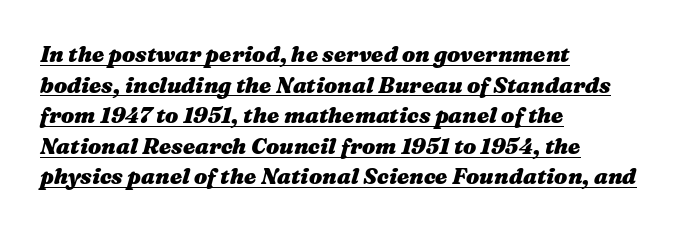
Q: Is the text bold? A: Yes.
Q: Is the text italic (slanted)? A: Yes, it leans right by about 16 degrees.
Q: Is the text underlined? A: Yes.
Q: How is the paragraph aligned? A: Left-aligned.
Q: Is the spacing between letters normal or unusually wide? A: Normal.
Q: Is the spacing between lines tight, normal or loose? A: Normal.
